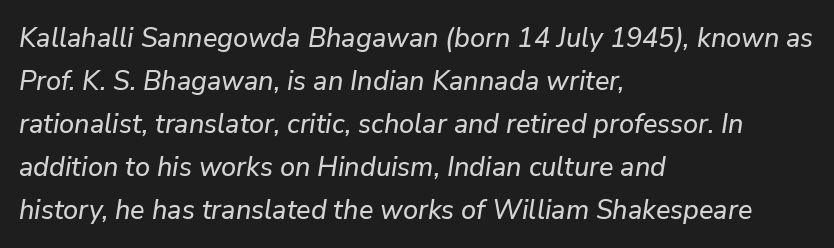
The image shows 27 px text type, italic (leaning right); set left-aligned, normal line spacing (1.59x), normal letter spacing, not underlined.
